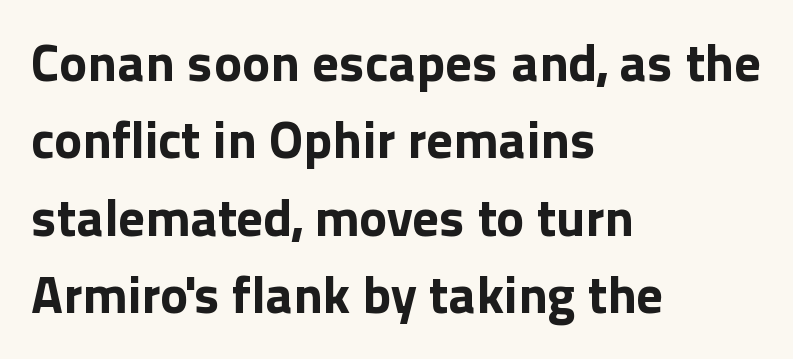
The image shows 53 px bold sans-serif type, upright; set left-aligned, normal line spacing (1.46x), normal letter spacing, not underlined; a medium x-height.
